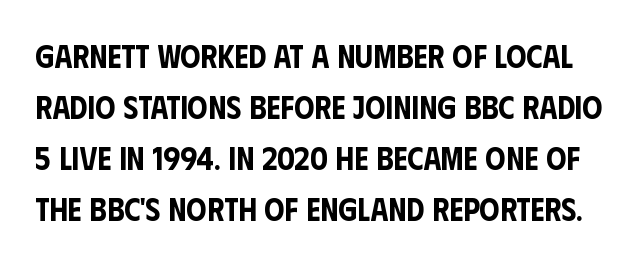
Q: Is the text italic (slanted)? A: No, it is upright.
Q: Is the typeface a serif or a sans-serif typeface? A: Sans-serif.
Q: Is the text underlined? A: No.
Q: Is the spacing between letters normal or unusually wide? A: Normal.
Q: Is the spacing between lines tight, normal or loose? A: Normal.
Q: Width (condensed, normal, or wide)? A: Condensed.
Q: Stroke contrast? A: Low.
Q: x-height? A: Large.
Q: Monospaced? A: No.
